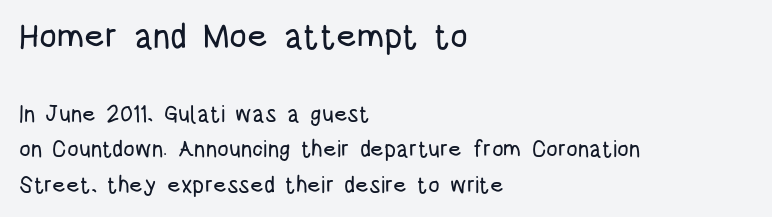
The image shows 35 px condensed sans-serif type, upright; set left-aligned, normal line spacing (1.56x), normal letter spacing, not underlined; the first (top) block is 1.52x larger; low stroke contrast and a large x-height.
